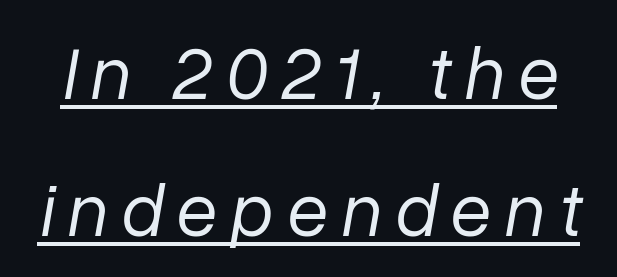
Descenders here cross a horizontal rule under the line. Observe the lean: these are italic letterforms. Letters have the restrained weight of plain body copy at most. Is this a fixed-width face? No — the glyphs have proportional, varying widths.
